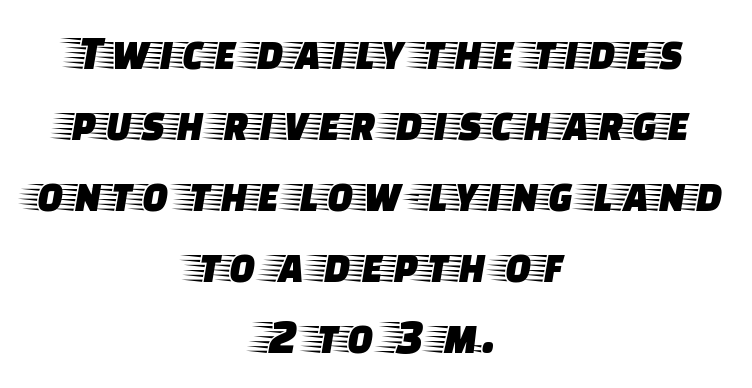
Look at the bottom of the vertical strokes: they flare into serifs here. What stands out about the letter spacing? Nothing — it is the standard amount. Is this a fixed-width face? No — the glyphs have proportional, varying widths. The paragraph shown floats in the horizontal middle.
